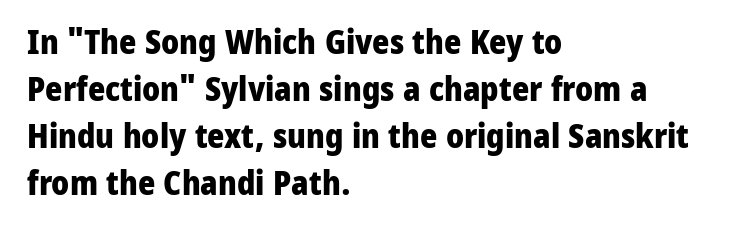
Q: Is the text bold? A: Yes.
Q: Is the text italic (slanted)? A: No, it is upright.
Q: Is the typeface a serif or a sans-serif typeface? A: Sans-serif.
Q: Is the text underlined? A: No.
Q: How is the paragraph aligned? A: Left-aligned.
Q: Is the spacing between letters normal or unusually wide? A: Normal.
Q: Is the spacing between lines tight, normal or loose? A: Normal.
Q: Width (condensed, normal, or wide)? A: Normal.
Q: Stroke contrast? A: Low.
Q: x-height? A: Medium.
Q: Monospaced? A: No.
